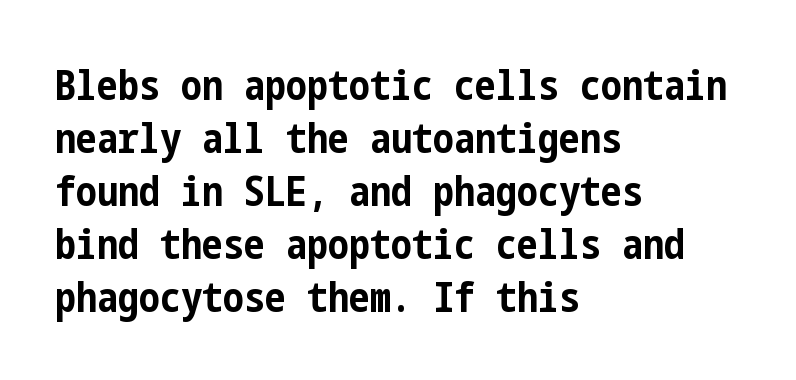
{"serif": "no", "italic": "no", "bold": "yes", "weight": "bold", "width": "condensed", "stroke_contrast": "low", "x_height": "medium", "underline": "no", "align": "left", "line_spacing": "normal", "line_spacing_ratio": 1.26, "letter_spacing": "normal", "letter_spacing_em": 0.0, "glyph_px": 42}
